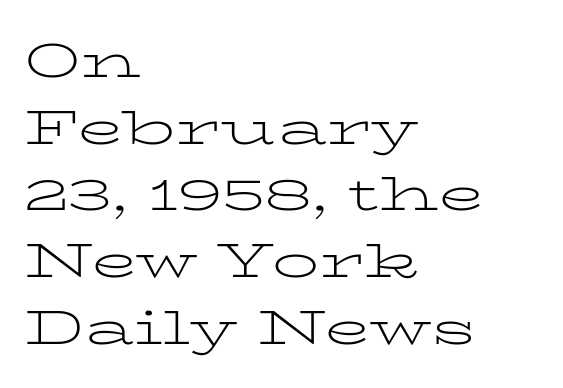
{"serif": "yes", "italic": "no", "bold": "no", "weight": "light", "width": "wide", "stroke_contrast": "low", "x_height": "medium", "monospaced": "no", "underline": "no", "align": "left", "line_spacing": "normal", "line_spacing_ratio": 1.42, "letter_spacing": "normal", "letter_spacing_em": 0.0, "glyph_px": 47}
